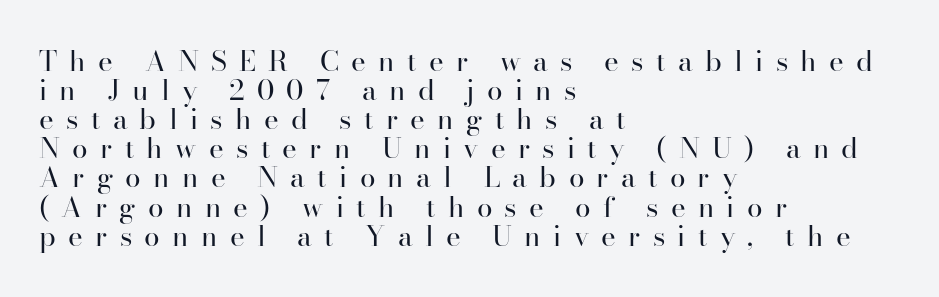
Does the copy run flush right? No — it runs flush left. Someone cranked the tracking dial way up on this one. Is this a fixed-width face? No — the glyphs have proportional, varying widths. The font family rendered here belongs to the serif group. Very little white space separates one row of letters from the next.
